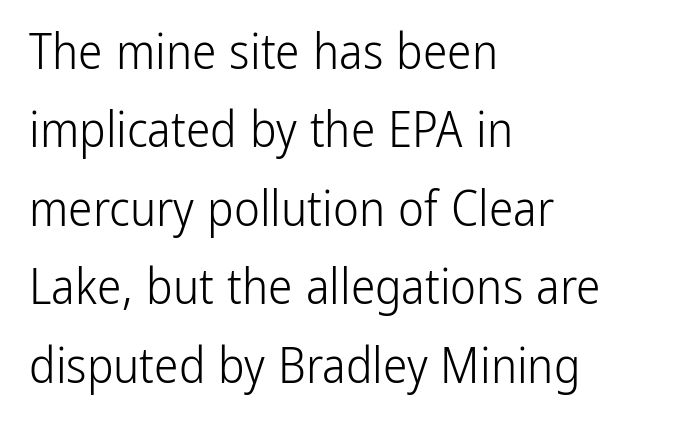
Q: Is the text bold? A: No.
Q: Is the text italic (slanted)? A: No, it is upright.
Q: Is the typeface a serif or a sans-serif typeface? A: Sans-serif.
Q: Is the text underlined? A: No.
Q: How is the paragraph aligned? A: Left-aligned.
Q: Is the spacing between letters normal or unusually wide? A: Normal.
Q: Is the spacing between lines tight, normal or loose? A: Normal.
Q: Width (condensed, normal, or wide)? A: Condensed.
Q: Stroke contrast? A: Low.
Q: x-height? A: Medium.
Q: Monospaced? A: No.
